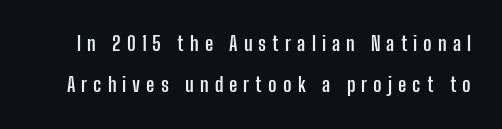
The image shows 20 px bold type, upright; set loose line spacing (2.07x), unusually wide letter spacing (+0.3 em), not underlined.
